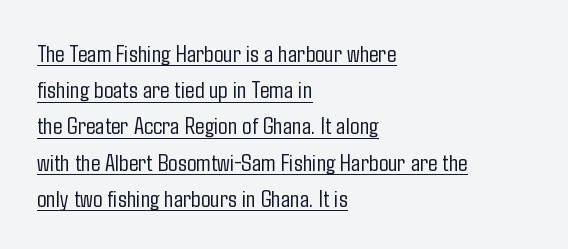
{"italic": "no", "bold": "no", "underline": "yes", "align": "left", "line_spacing": "normal", "line_spacing_ratio": 1.45, "letter_spacing": "normal", "letter_spacing_em": 0.0, "glyph_px": 25}
